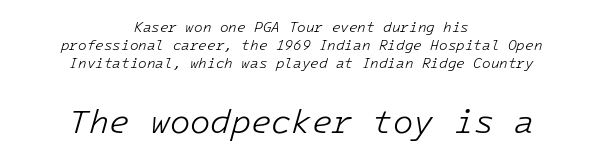
{"italic": "yes", "lean": "right", "slant_degrees": 16, "bold": "no", "weight": "light", "width": "normal", "stroke_contrast": "low", "x_height": "medium", "monospaced": "yes", "underline": "no", "align": "center", "line_spacing": "normal", "line_spacing_ratio": 1.3, "letter_spacing": "normal", "letter_spacing_em": 0.0, "larger_block": "second", "size_ratio": 2.36, "glyph_px": 33}
